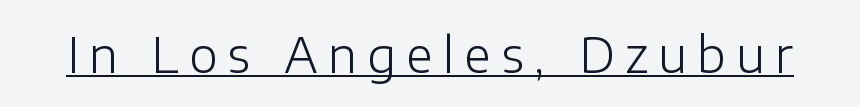
The letters advance in unequal steps, a hallmark of proportional type. In terms of letterspacing, this is a distinctly airy, spread setting. These lines are composed in type without serifs. Quick note: not italic, upright.
